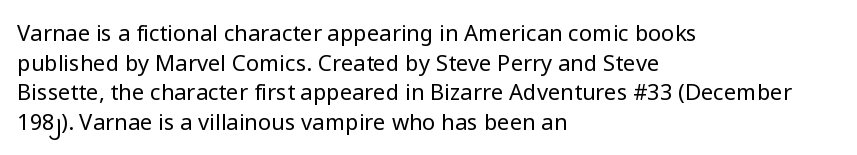
Unmarked baselines from the first word to the last. The designer left line spacing at the default. The rendering anchors every line to the left-hand side. The gaps between neighbouring characters are ordinary and unremarkable. The type sits square on the baseline with zero lean.
